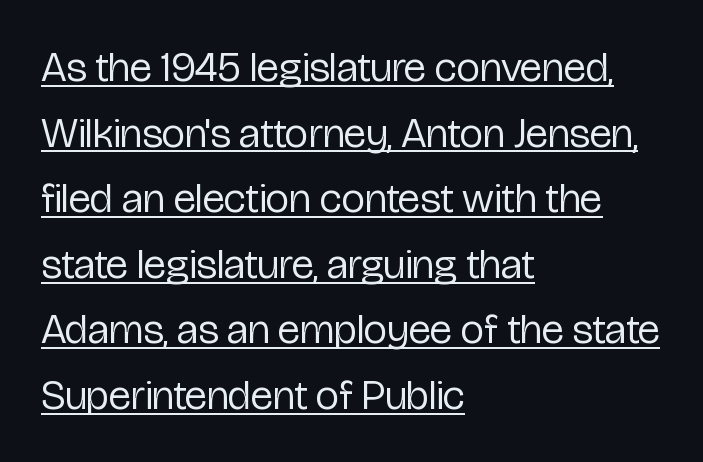
The image shows 42 px regular-weight, condensed sans-serif type, upright; set left-aligned, normal line spacing (1.56x), normal letter spacing, underlined; low stroke contrast and a medium x-height.
